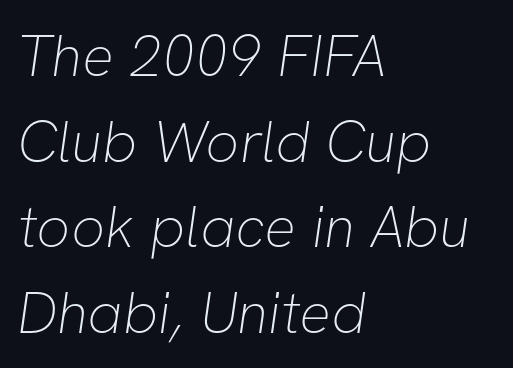
The image shows 59 px thin sans-serif type; set left-aligned, normal line spacing (1.45x), normal letter spacing, not underlined; low stroke contrast and a medium x-height.
